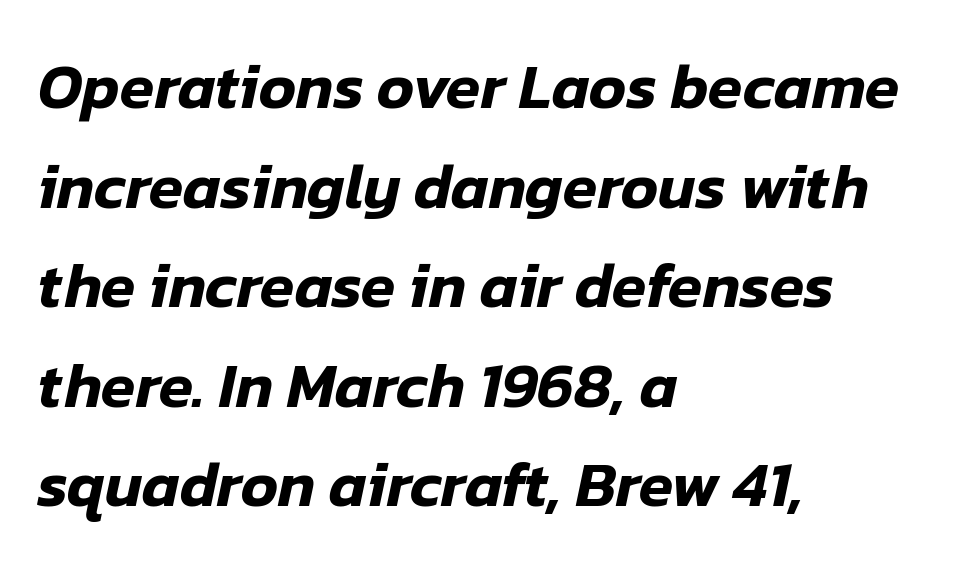
The image shows 63 px text type, italic (leaning right); set left-aligned, normal line spacing (1.58x), normal letter spacing, not underlined; low stroke contrast and a medium x-height.
